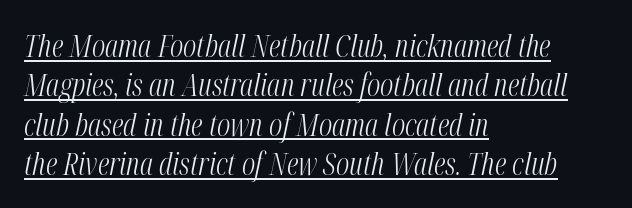
The image shows 30 px light, condensed type, italic (leaning right); set left-aligned, normal line spacing (1.31x), normal letter spacing, underlined; medium stroke contrast and a medium x-height.
